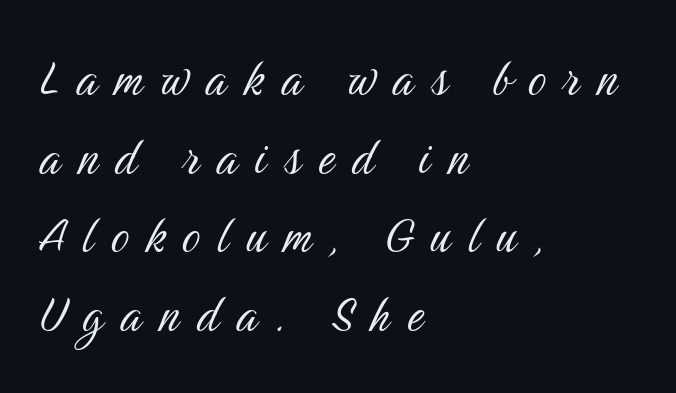
Note the varied advance widths — an 'i' is clearly narrower than an 'm'. Display-style spreading of the glyphs; the letterfit is very open. This reads as an unemphasized weight, regular at the heaviest.
